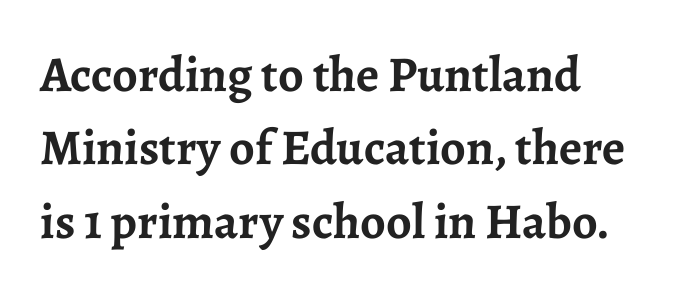
The image shows 50 px semibold serif type, upright; set left-aligned, normal line spacing (1.47x), normal letter spacing, not underlined; low stroke contrast and a medium x-height.
